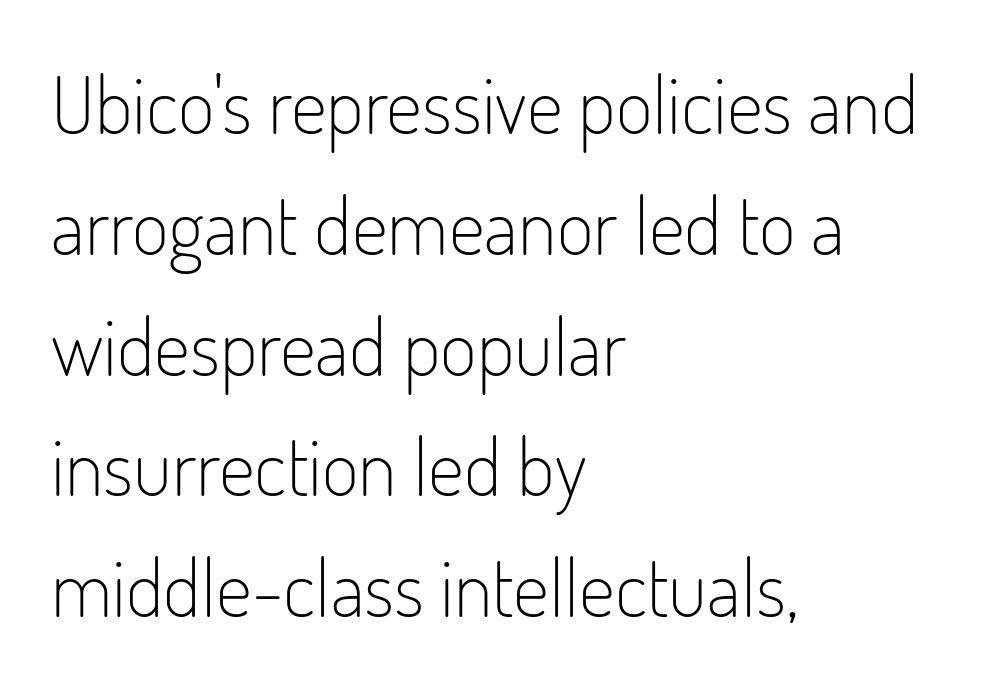
The image shows 80 px light, condensed sans-serif type, upright; set left-aligned, normal line spacing (1.51x), normal letter spacing, not underlined; low stroke contrast and a small x-height.
